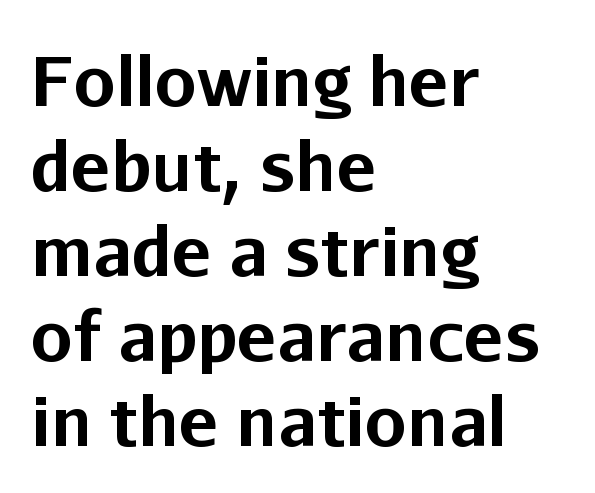
The image shows 67 px bold sans-serif type, upright; set left-aligned, normal line spacing (1.27x), normal letter spacing, not underlined; low stroke contrast and a medium x-height.
